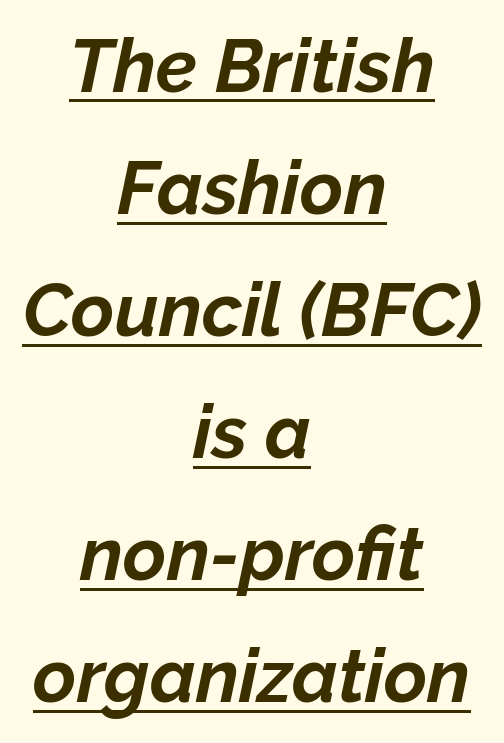
Q: Is the text bold? A: Yes.
Q: Is the text italic (slanted)? A: Yes, it leans right by about 12 degrees.
Q: Is the text underlined? A: Yes.
Q: How is the paragraph aligned? A: Centered.
Q: Is the spacing between letters normal or unusually wide? A: Normal.
Q: Is the spacing between lines tight, normal or loose? A: Normal.
Q: Width (condensed, normal, or wide)? A: Normal.
Q: Stroke contrast? A: Low.
Q: x-height? A: Medium.
Q: Monospaced? A: No.
